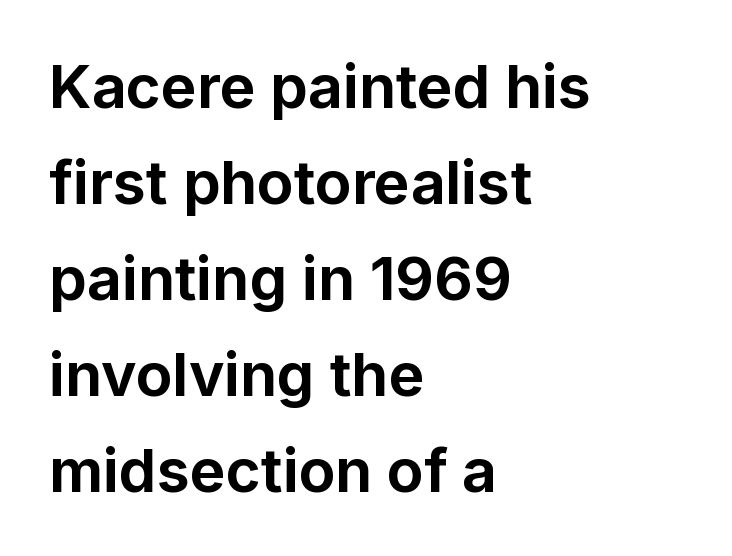
The image shows 60 px bold sans-serif type, upright; set left-aligned, normal line spacing (1.6x), normal letter spacing, not underlined; low stroke contrast and a medium x-height.
